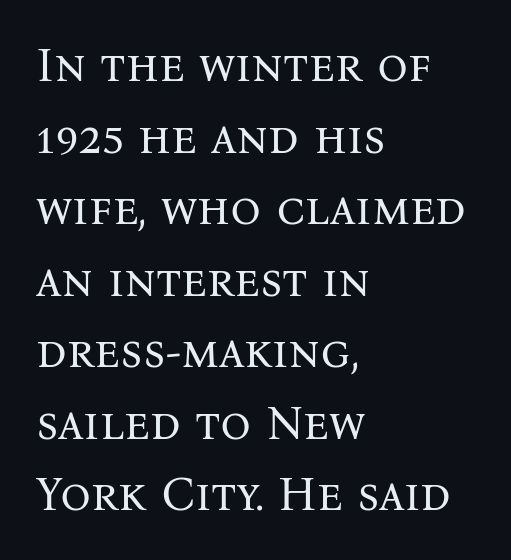
Q: Is the text bold? A: No.
Q: Is the text italic (slanted)? A: No, it is upright.
Q: Is the typeface a serif or a sans-serif typeface? A: Serif.
Q: Is the text underlined? A: No.
Q: How is the paragraph aligned? A: Left-aligned.
Q: Is the spacing between letters normal or unusually wide? A: Normal.
Q: Is the spacing between lines tight, normal or loose? A: Normal.
Q: Width (condensed, normal, or wide)? A: Normal.
Q: Stroke contrast? A: Medium.
Q: x-height? A: Medium.
Q: Monospaced? A: No.
